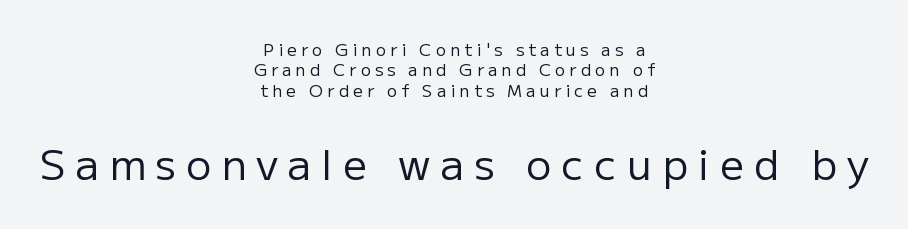
The image shows 42 px regular-weight sans-serif type, upright; set centered, line spacing 1.2x, unusually wide letter spacing (+0.24 em), not underlined; the second (bottom) block is 2.47x larger; low stroke contrast and a medium x-height.
